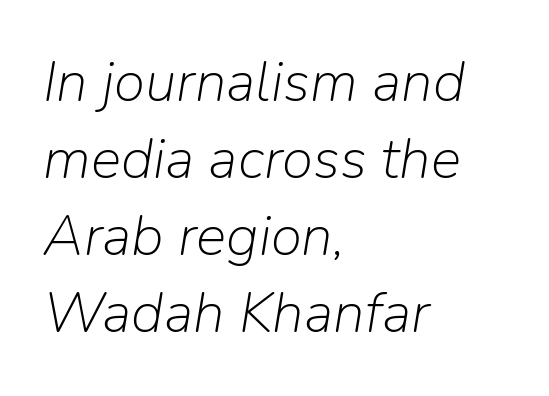
Whoever set this chose a conventional vertical rhythm. Unmarked baselines from the first word to the last. Tracking value appears to be zero — textbook default spacing. Tall strokes in this sample are angled rather than plumb. Reading down the block, your eye returns to a fixed left position each line. Note the varied advance widths — an 'i' is clearly narrower than an 'm'.
